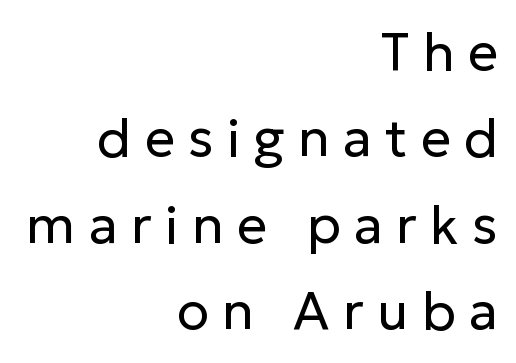
{"serif": "no", "italic": "no", "bold": "no", "weight": "regular", "width": "normal", "stroke_contrast": "low", "x_height": "medium", "monospaced": "no", "underline": "no", "align": "right", "line_spacing": "normal", "line_spacing_ratio": 1.63, "letter_spacing": "wide", "letter_spacing_em": 0.25, "glyph_px": 53}
